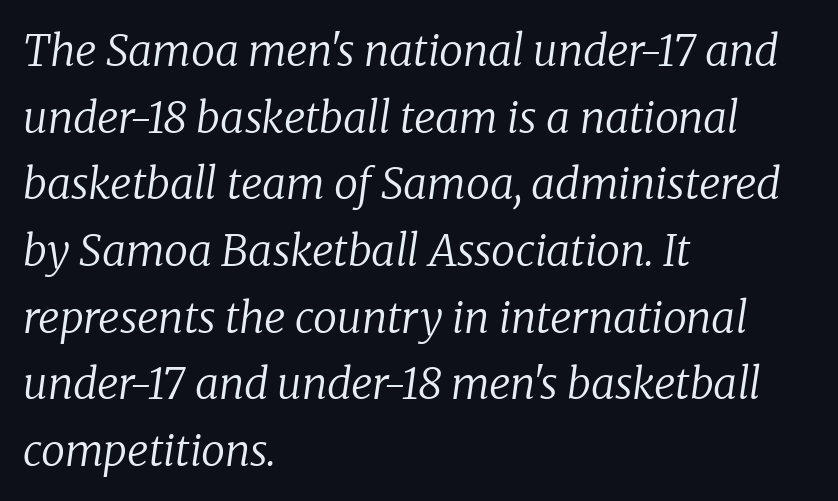
The passage shown has conventional tracking throughout. A typesetter would label this face a serif. Underline: absent. The text carries the slant typical of an italic or oblique font.
